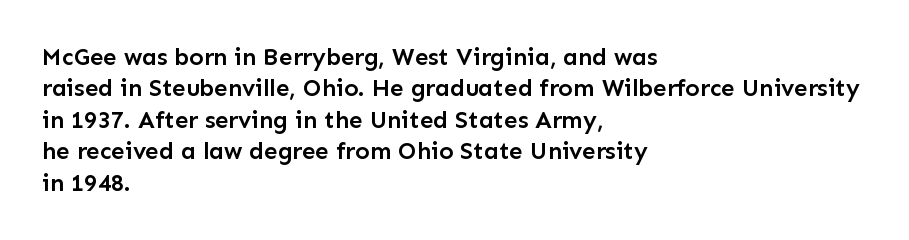
{"italic": "no", "bold": "semi", "underline": "no", "align": "left", "line_spacing": "normal", "line_spacing_ratio": 1.31, "letter_spacing": "normal", "letter_spacing_em": 0.0, "glyph_px": 24}
